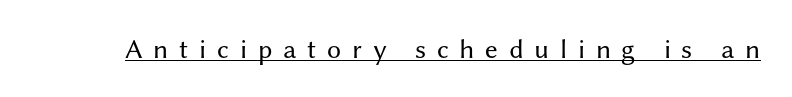
Each letter's strokes conclude bluntly, with no projecting serifs. The letters advance in unequal steps, a hallmark of proportional type. Think standard paragraph weight, or any step lighter than that. The lettering holds an erect, upright posture throughout. The horizontal fit of the characters is loose and conspicuously gappy.
